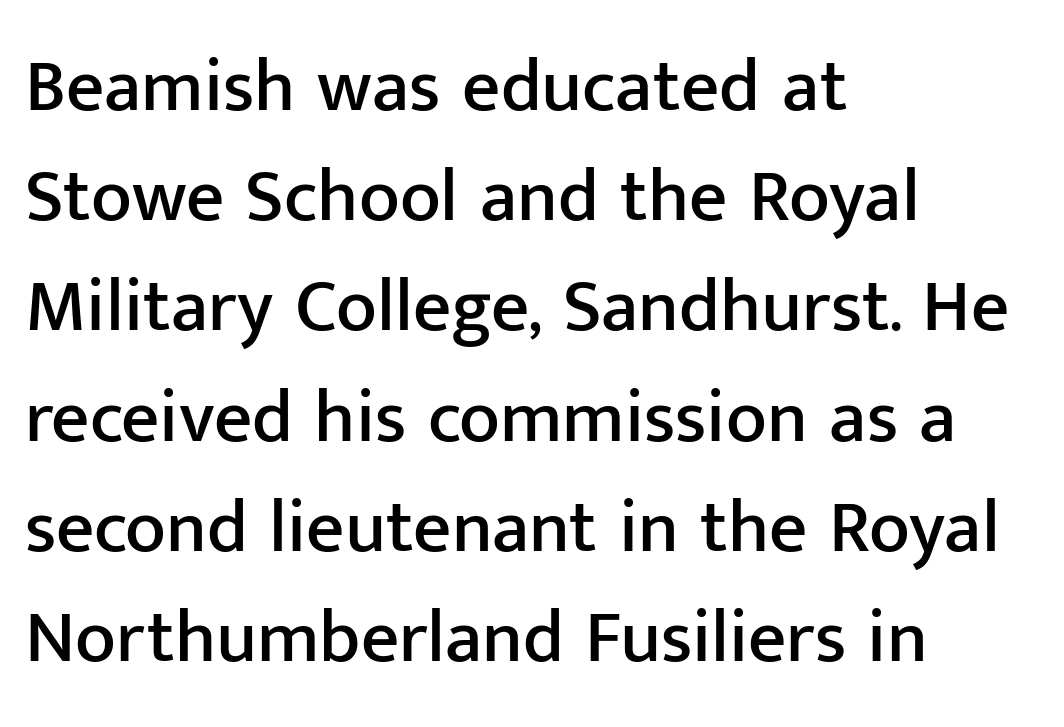
{"serif": "no", "italic": "no", "width": "normal", "stroke_contrast": "low", "x_height": "medium", "monospaced": "no", "underline": "no", "align": "left", "line_spacing": "normal", "line_spacing_ratio": 1.47, "letter_spacing": "normal", "letter_spacing_em": 0.0, "glyph_px": 75}
